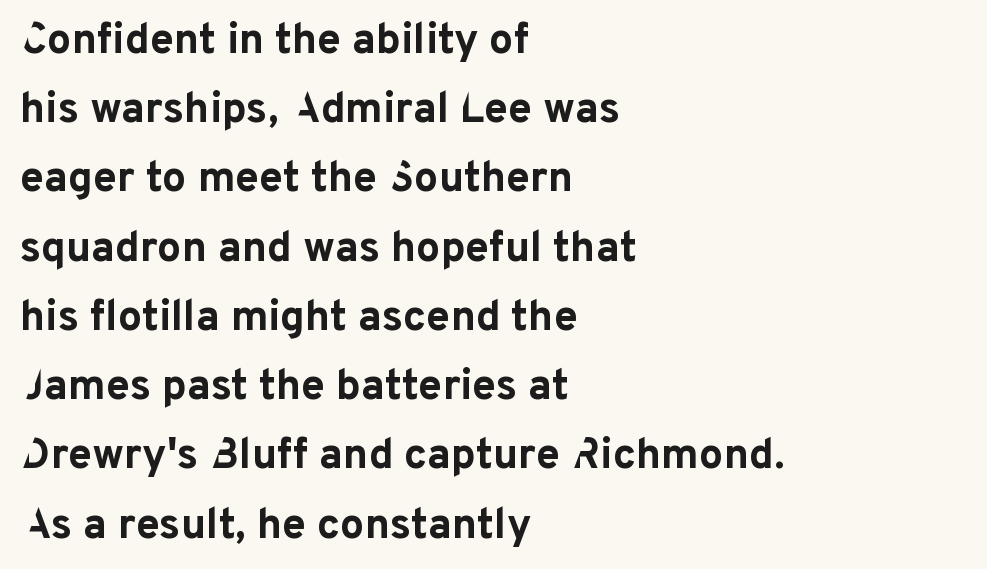
Notice how thick the strokes are: this is what a full bold looks like. Which margin do the lines hug? The left one — the right edge is uneven. Every character sits straight up, as roman type does. Rule under the text: the space is simply empty. Default kerning and tracking; the words read as compact shapes.
